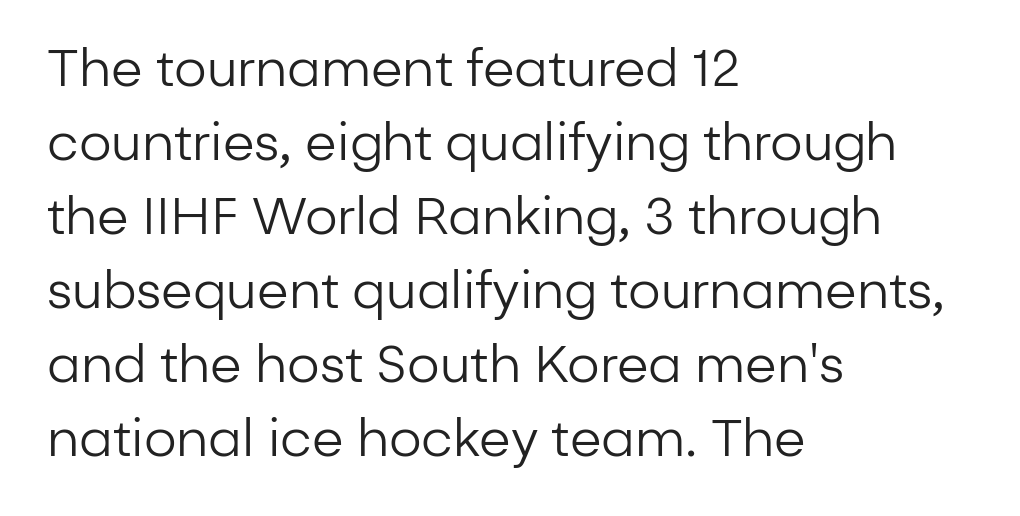
{"serif": "no", "italic": "no", "bold": "no", "weight": "regular", "width": "normal", "stroke_contrast": "low", "x_height": "medium", "monospaced": "no", "underline": "no", "align": "left", "line_spacing": "normal", "line_spacing_ratio": 1.45, "letter_spacing": "normal", "letter_spacing_em": 0.0, "glyph_px": 51}
